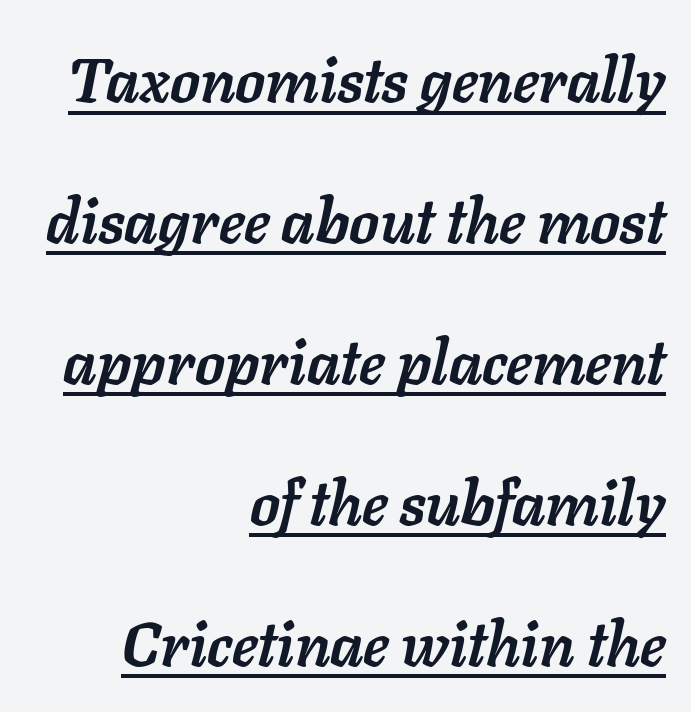
Q: Is the text bold? A: Yes.
Q: Is the text italic (slanted)? A: Yes, it leans right by about 11 degrees.
Q: Is the text underlined? A: Yes.
Q: How is the paragraph aligned? A: Right-aligned.
Q: Is the spacing between letters normal or unusually wide? A: Normal.
Q: Is the spacing between lines tight, normal or loose? A: Loose.
Q: Width (condensed, normal, or wide)? A: Normal.
Q: Stroke contrast? A: Low.
Q: x-height? A: Medium.
Q: Monospaced? A: No.
